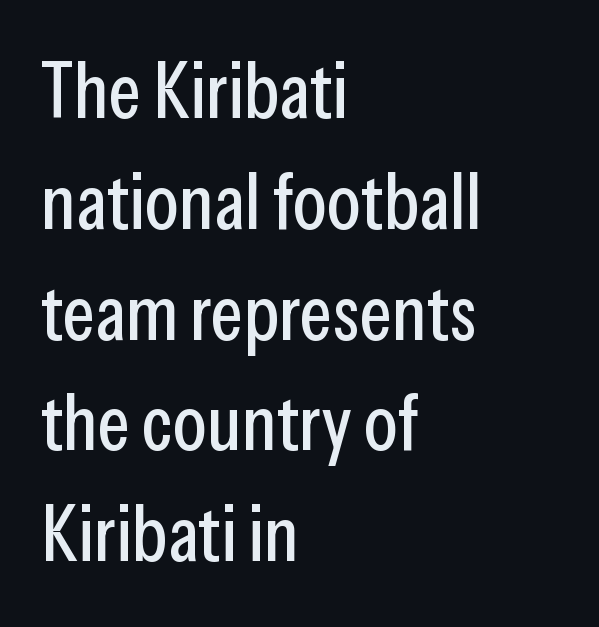
The image shows 78 px condensed sans-serif type, upright; set left-aligned, normal line spacing (1.42x), normal letter spacing, not underlined; low stroke contrast and a medium x-height.
